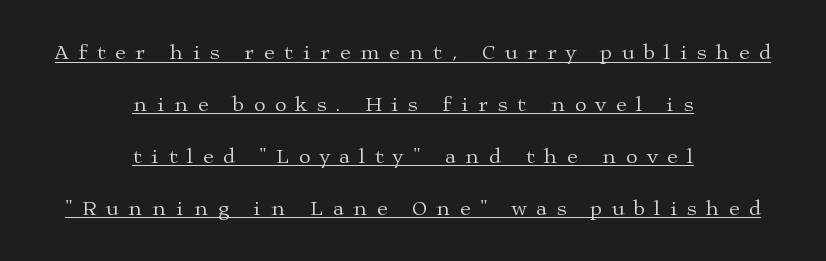
{"italic": "no", "bold": "no", "underline": "yes", "align": "center", "line_spacing": "loose", "line_spacing_ratio": 2.47, "letter_spacing": "wide", "letter_spacing_em": 0.46, "glyph_px": 21}
